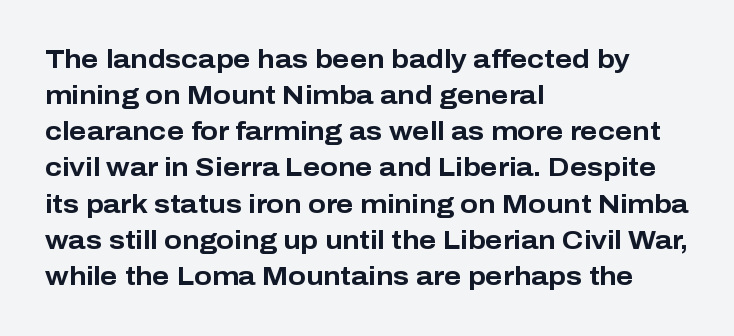
{"italic": "no", "bold": "yes", "underline": "no", "align": "left", "line_spacing": "normal", "line_spacing_ratio": 1.39, "letter_spacing": "normal", "letter_spacing_em": 0.0, "glyph_px": 26}
